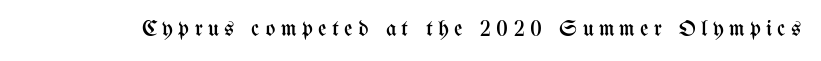
Q: Is the text bold? A: No.
Q: Is the text italic (slanted)? A: No, it is upright.
Q: Is the text underlined? A: No.
Q: Is the spacing between letters normal or unusually wide? A: Unusually wide.
